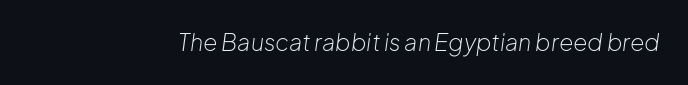
Q: Is the text bold? A: No.
Q: Is the text italic (slanted)? A: Yes, it leans right by about 8 degrees.
Q: Is the text underlined? A: No.
Q: Is the spacing between letters normal or unusually wide? A: Normal.
